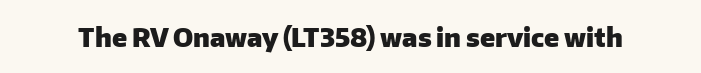
{"italic": "no", "bold": "yes", "underline": "no", "letter_spacing": "normal", "letter_spacing_em": 0.0, "glyph_px": 26}
